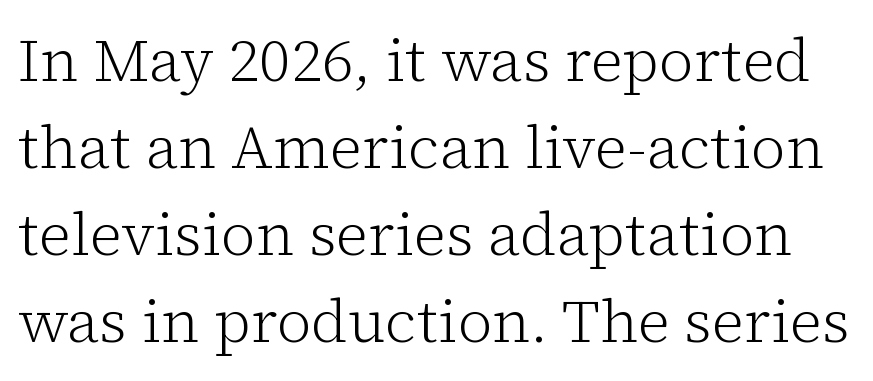
{"serif": "yes", "italic": "no", "bold": "no", "weight": "light", "width": "normal", "stroke_contrast": "low", "x_height": "medium", "monospaced": "no", "underline": "no", "line_spacing": "normal", "line_spacing_ratio": 1.45, "letter_spacing": "normal", "letter_spacing_em": 0.0, "glyph_px": 60}
